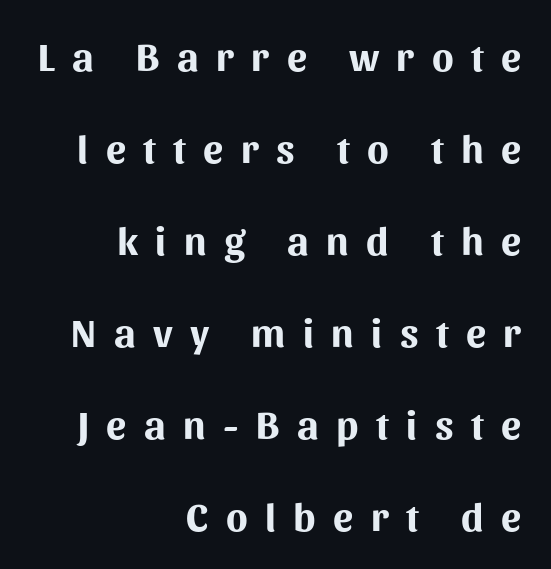
{"serif": "no", "italic": "no", "bold": "yes", "weight": "bold", "width": "normal", "stroke_contrast": "medium", "x_height": "medium", "monospaced": "no", "underline": "no", "align": "right", "line_spacing": "loose", "line_spacing_ratio": 2.3, "letter_spacing": "wide", "letter_spacing_em": 0.44, "glyph_px": 40}
